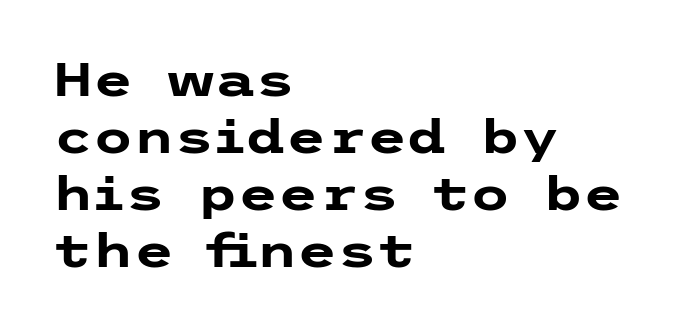
{"serif": "no", "italic": "no", "bold": "yes", "weight": "heavy", "width": "wide", "stroke_contrast": "low", "x_height": "medium", "underline": "no", "align": "left", "line_spacing_ratio": 1.24, "letter_spacing": "normal", "letter_spacing_em": 0.0, "glyph_px": 46}
